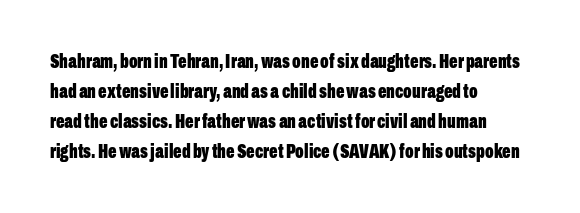
{"italic": "no", "bold": "yes", "underline": "no", "align": "left", "line_spacing": "normal", "line_spacing_ratio": 1.5, "letter_spacing": "normal", "letter_spacing_em": 0.0, "glyph_px": 20}
